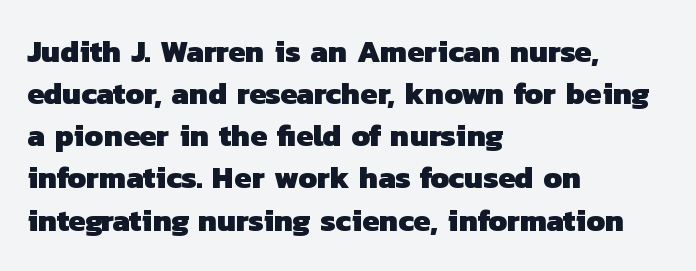
Q: Is the text bold? A: Yes.
Q: Is the typeface a serif or a sans-serif typeface? A: Sans-serif.
Q: Is the text underlined? A: No.
Q: How is the paragraph aligned? A: Left-aligned.
Q: Is the spacing between letters normal or unusually wide? A: Normal.
Q: Is the spacing between lines tight, normal or loose? A: Normal.
Q: Width (condensed, normal, or wide)? A: Normal.
Q: Stroke contrast? A: Low.
Q: x-height? A: Medium.
Q: Monospaced? A: No.
